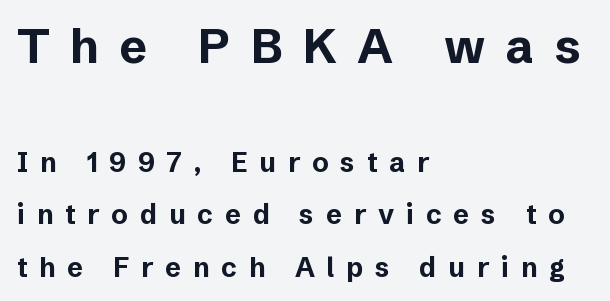
The image shows 47 px bold sans-serif type, upright; set left-aligned, loose line spacing (1.93x), unusually wide letter spacing (+0.44 em), not underlined; the first (top) block is 1.74x larger; low stroke contrast and a medium x-height.
